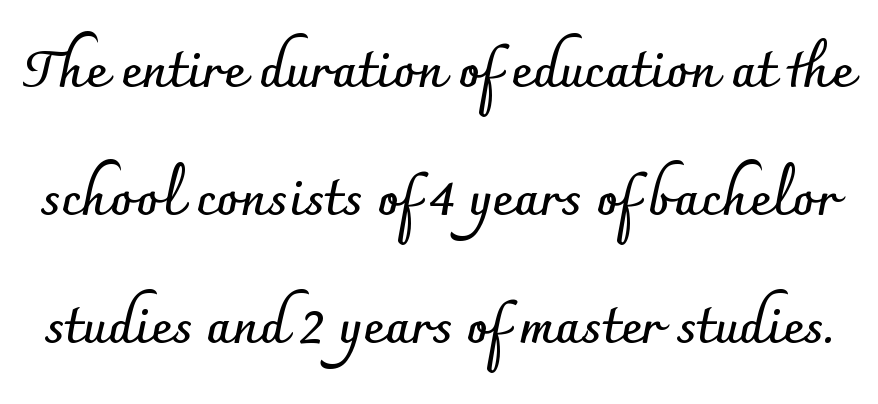
Default kerning and tracking; the words read as compact shapes. Caption: bold face, heavy strokes. Is there much room between lines? Yes — plenty of vertical air separates them. Just letters on the line, the space beneath them empty.
